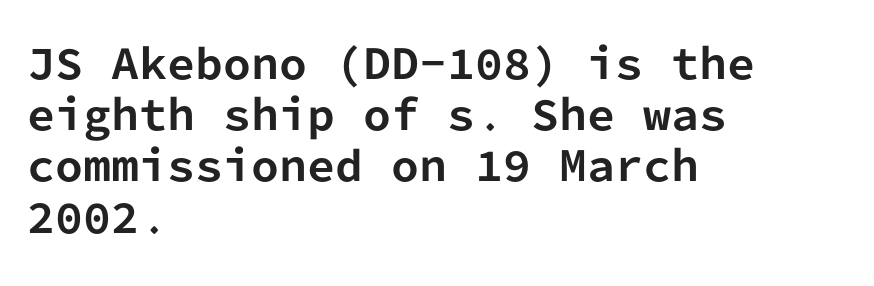
Think of a typewriter: that constant character pitch is what you see here. Type style note: lacks serifs. Italic: no, the glyphs are upright roman. What weight is shown? A full bold with thick strokes. The leading is moderate, giving the passage an even texture. Quick note: underline off.
